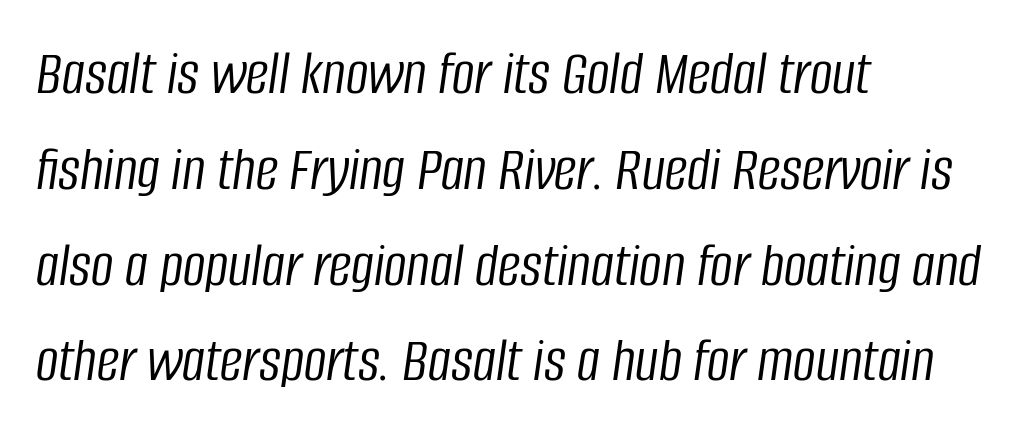
{"italic": "yes", "lean": "right", "slant_degrees": 8, "bold": "no", "weight": "light", "width": "condensed", "stroke_contrast": "low", "x_height": "large", "monospaced": "no", "underline": "no", "align": "left", "line_spacing": "normal", "line_spacing_ratio": 1.52, "letter_spacing": "normal", "letter_spacing_em": 0.0, "glyph_px": 63}
